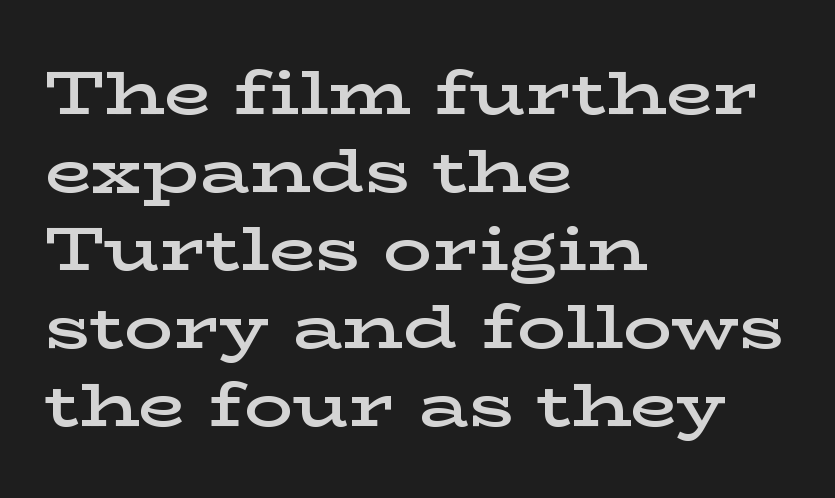
Q: Is the text bold? A: Semi-bold.
Q: Is the text italic (slanted)? A: No, it is upright.
Q: Is the typeface a serif or a sans-serif typeface? A: Serif.
Q: Is the text underlined? A: No.
Q: How is the paragraph aligned? A: Left-aligned.
Q: Is the spacing between letters normal or unusually wide? A: Normal.
Q: Is the spacing between lines tight, normal or loose? A: Normal.
Q: Width (condensed, normal, or wide)? A: Wide.
Q: Stroke contrast? A: Low.
Q: x-height? A: Medium.
Q: Monospaced? A: No.
